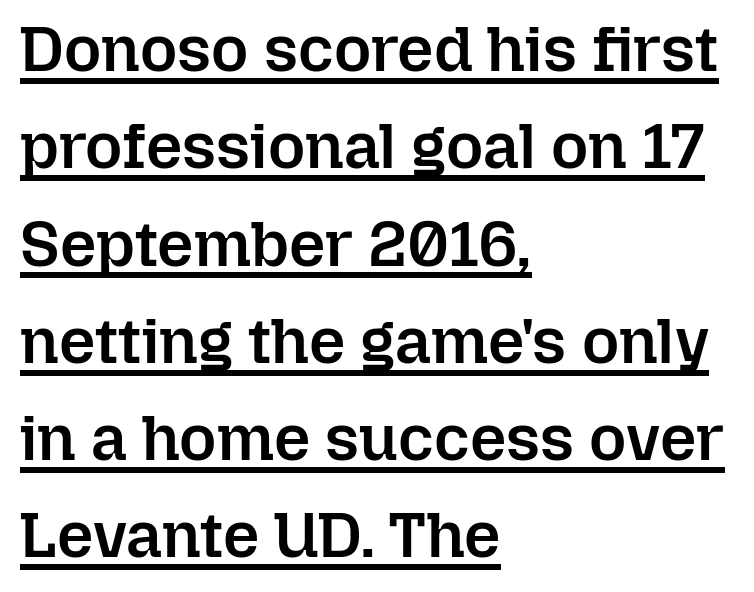
{"italic": "no", "bold": "semi", "weight": "semibold", "width": "normal", "stroke_contrast": "low", "x_height": "medium", "monospaced": "no", "underline": "yes", "align": "left", "line_spacing": "normal", "line_spacing_ratio": 1.52, "letter_spacing": "normal", "letter_spacing_em": 0.0, "glyph_px": 64}
